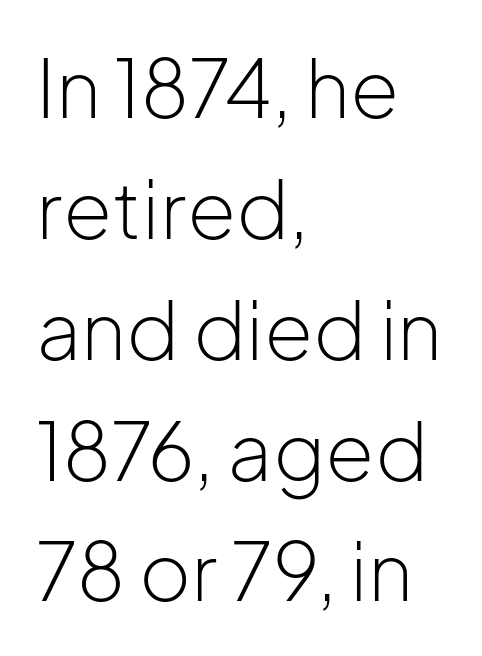
Weight: not bold — regular or lighter. A typesetter would label this face a sans. Default kerning and tracking; the words read as compact shapes. Typeset ragged right — the left edge is the straight one. Students, observe: this is what conventionally led text looks like. These lines are rendered in a variable-pitch font.
